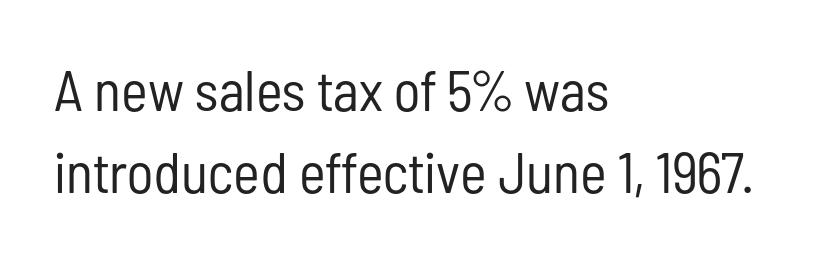
Q: Is the text bold? A: No.
Q: Is the text italic (slanted)? A: No, it is upright.
Q: Is the typeface a serif or a sans-serif typeface? A: Sans-serif.
Q: Is the text underlined? A: No.
Q: How is the paragraph aligned? A: Left-aligned.
Q: Is the spacing between letters normal or unusually wide? A: Normal.
Q: Is the spacing between lines tight, normal or loose? A: Normal.
Q: Width (condensed, normal, or wide)? A: Condensed.
Q: Stroke contrast? A: Low.
Q: x-height? A: Medium.
Q: Monospaced? A: No.
